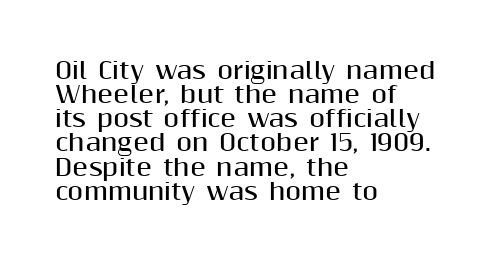
The block of text is dense from top to bottom, with scant space between rows. Characters remain perfectly vertical along every line. This sample uses plain, unmodified letter spacing. Typographic density is high because the face is bold.
